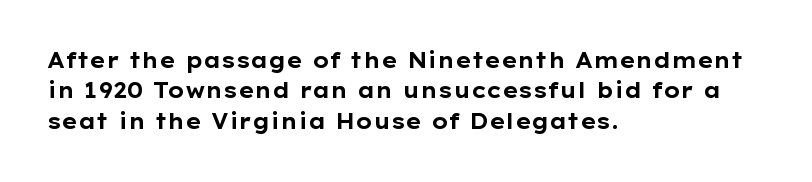
Notice how the stems are strictly vertical — no italics here. These words are printed bold, with thick strokes throughout. Leading: standard. You could call the tracking neutral — neither tight nor loose. The rendering anchors every line to the left-hand side. The words here are not underlined.
